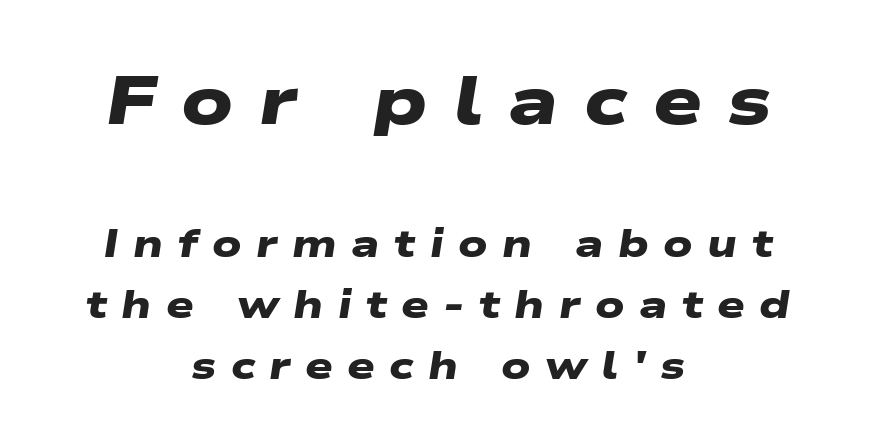
{"serif": "no", "bold": "yes", "weight": "heavy", "width": "wide", "stroke_contrast": "low", "x_height": "medium", "monospaced": "no", "underline": "no", "align": "center", "line_spacing": "normal", "line_spacing_ratio": 1.56, "letter_spacing": "wide", "letter_spacing_em": 0.37, "larger_block": "first", "size_ratio": 1.77, "glyph_px": 69}
